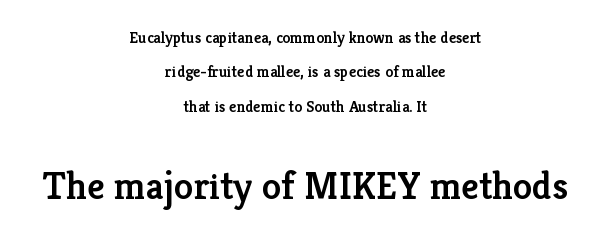
{"serif": "yes", "italic": "no", "bold": "semi", "weight": "semibold", "width": "normal", "stroke_contrast": "low", "x_height": "medium", "monospaced": "no", "underline": "no", "align": "center", "line_spacing": "loose", "line_spacing_ratio": 2.15, "letter_spacing": "normal", "letter_spacing_em": 0.0, "larger_block": "second", "size_ratio": 2.44, "glyph_px": 39}
